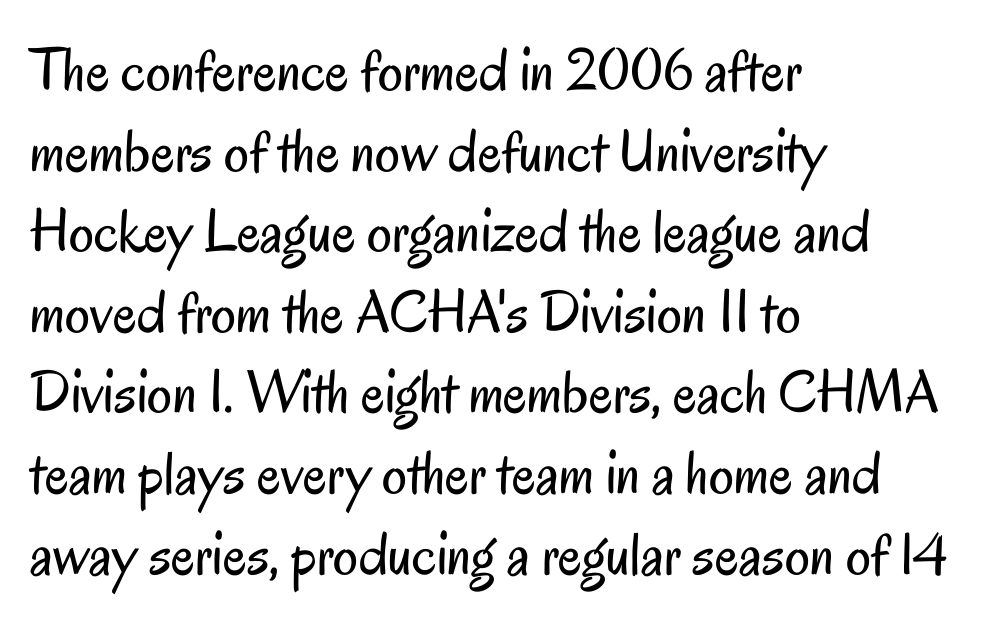
{"serif": "no", "italic": "no", "bold": "no", "weight": "regular", "width": "condensed", "stroke_contrast": "low", "x_height": "small", "monospaced": "no", "underline": "no", "align": "left", "line_spacing": "normal", "line_spacing_ratio": 1.3, "letter_spacing": "normal", "letter_spacing_em": 0.0, "glyph_px": 62}
